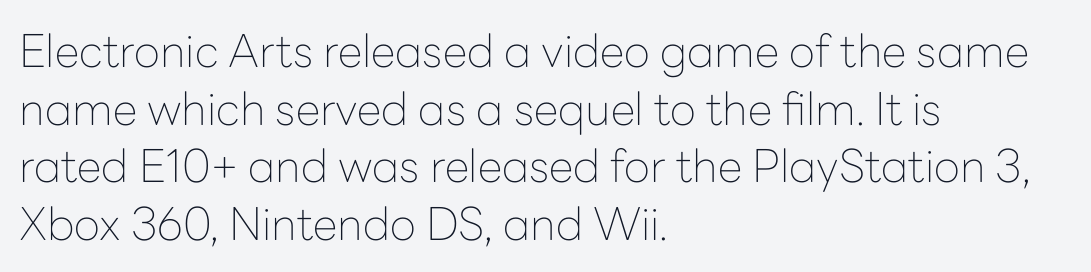
The image shows 45 px thin sans-serif type, upright; set left-aligned, normal line spacing (1.28x), normal letter spacing, not underlined; low stroke contrast and a medium x-height.
